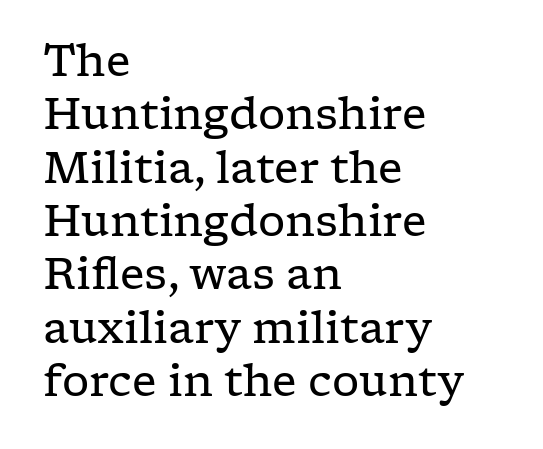
The image shows 43 px regular-weight, wide serif type, upright; set left-aligned, line spacing 1.24x, normal letter spacing, not underlined; low stroke contrast and a medium x-height.
